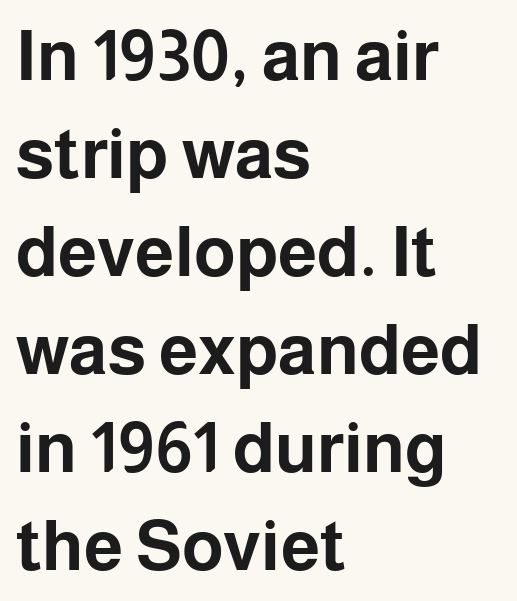
The image shows 70 px bold sans-serif type, upright; set left-aligned, normal line spacing (1.4x), normal letter spacing, not underlined; low stroke contrast and a medium x-height.
